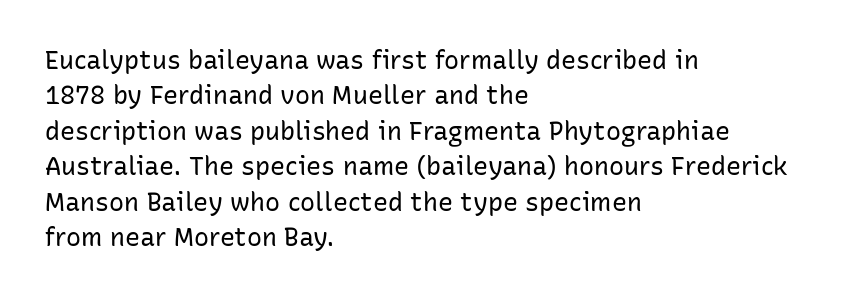
The image shows 25 px text type, upright; set left-aligned, normal line spacing (1.42x), normal letter spacing, not underlined.
